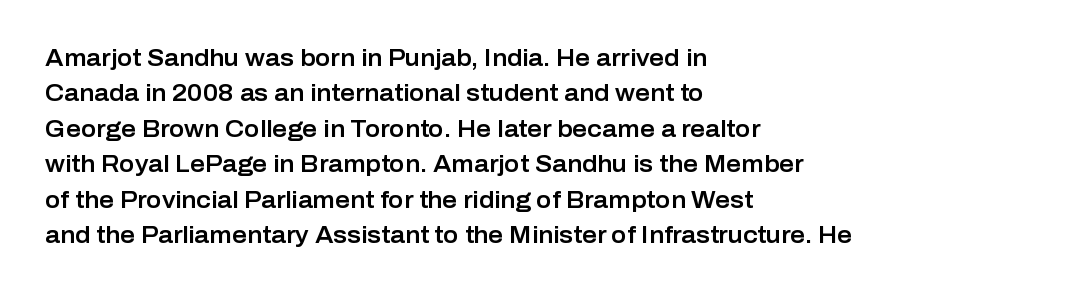
Q: Is the text italic (slanted)? A: No, it is upright.
Q: Is the text underlined? A: No.
Q: How is the paragraph aligned? A: Left-aligned.
Q: Is the spacing between letters normal or unusually wide? A: Normal.
Q: Is the spacing between lines tight, normal or loose? A: Normal.
